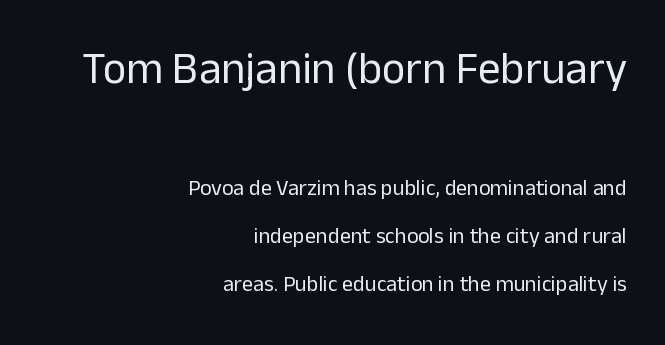
Q: Is the text bold? A: No.
Q: Is the text italic (slanted)? A: No, it is upright.
Q: Is the typeface a serif or a sans-serif typeface? A: Sans-serif.
Q: Is the text underlined? A: No.
Q: How is the paragraph aligned? A: Right-aligned.
Q: Is the spacing between letters normal or unusually wide? A: Normal.
Q: Is the spacing between lines tight, normal or loose? A: Loose.
Q: Which block of text is set in a larger size, the first (top) or the second (bottom)? A: The first (top) one.
Q: Width (condensed, normal, or wide)? A: Normal.
Q: Stroke contrast? A: Low.
Q: x-height? A: Medium.
Q: Monospaced? A: No.
